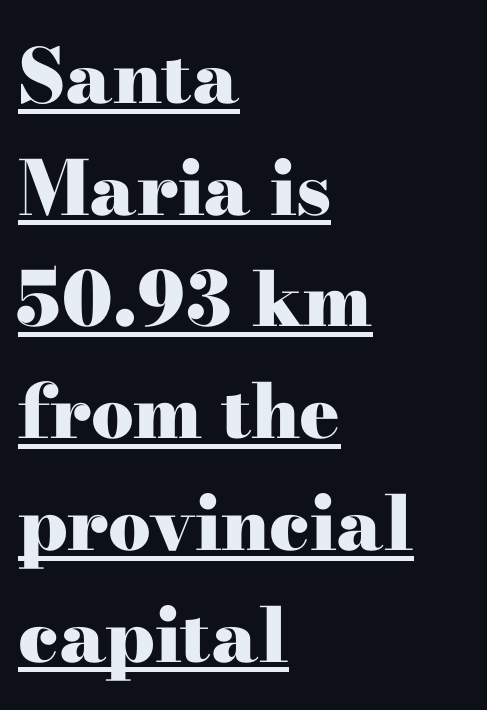
The image shows 75 px heavy, wide serif type, upright; set left-aligned, normal line spacing (1.49x), normal letter spacing, underlined; high stroke contrast and a small x-height.
